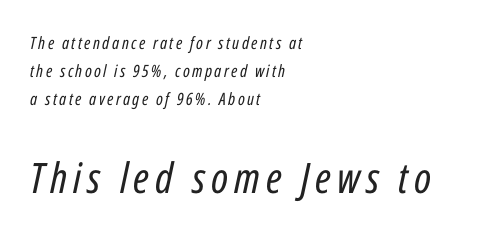
Q: Is the text bold? A: No.
Q: Is the text italic (slanted)? A: Yes, it leans right by about 12 degrees.
Q: Is the text underlined? A: No.
Q: How is the paragraph aligned? A: Left-aligned.
Q: Is the spacing between lines tight, normal or loose? A: Normal.
Q: Which block of text is set in a larger size, the first (top) or the second (bottom)? A: The second (bottom) one.
Q: Width (condensed, normal, or wide)? A: Condensed.
Q: Stroke contrast? A: Low.
Q: x-height? A: Medium.
Q: Monospaced? A: No.
